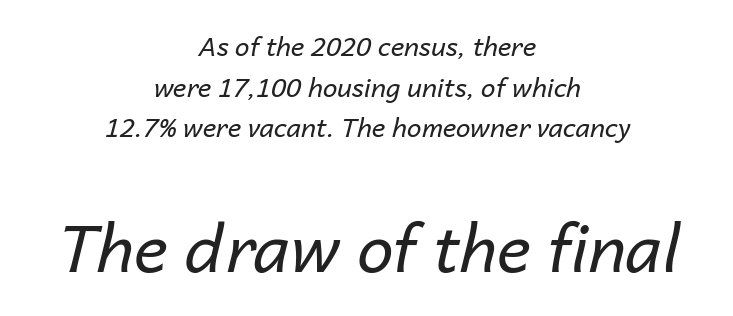
The image shows 65 px regular-weight type, italic (leaning right); set centered, normal line spacing (1.56x), normal letter spacing, not underlined; the second (bottom) block is 2.5x larger; low stroke contrast and a medium x-height.
